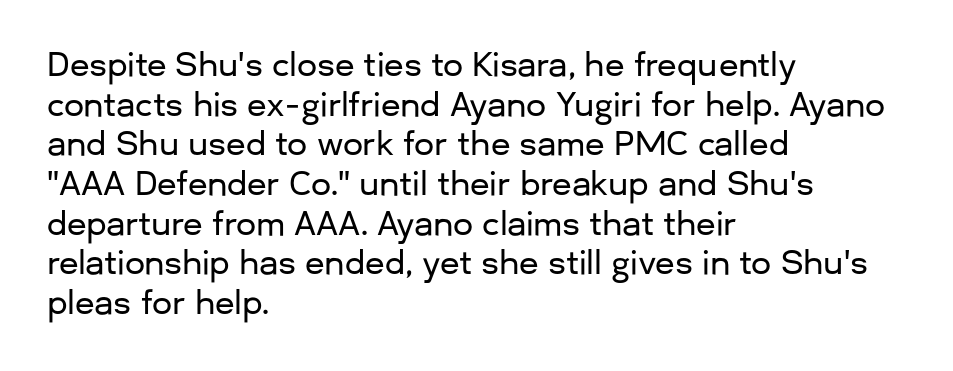
The image shows 32 px sans-serif type, upright; set left-aligned, line spacing 1.24x, normal letter spacing, not underlined; low stroke contrast and a medium x-height.
